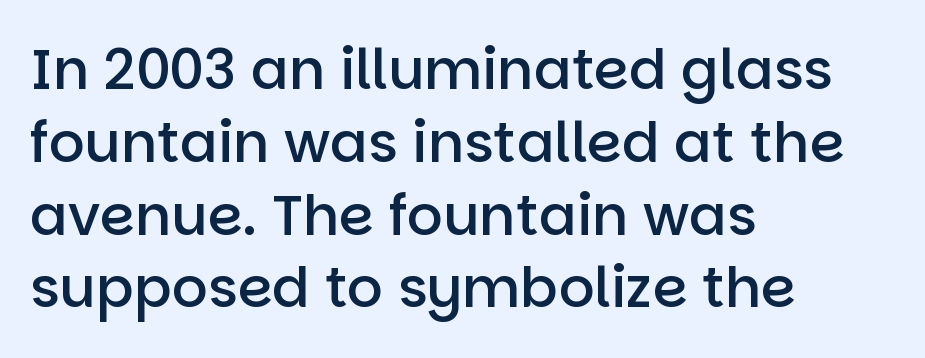
Teacher's note: observe the even left margin — that is flush-left alignment. Tall strokes in this sample are plumb rather than angled. Underlining? Definitely not there. Classification — sans serif. Tracking value appears to be zero — textbook default spacing.
